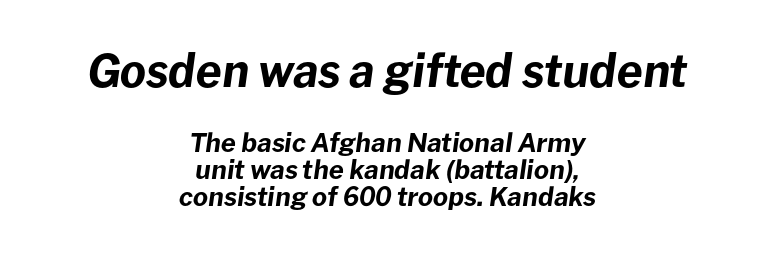
The image shows 45 px bold type, italic (leaning right); set centered, tight line spacing (1.04x), normal letter spacing, not underlined; the first (top) block is 1.73x larger; low stroke contrast and a medium x-height.
